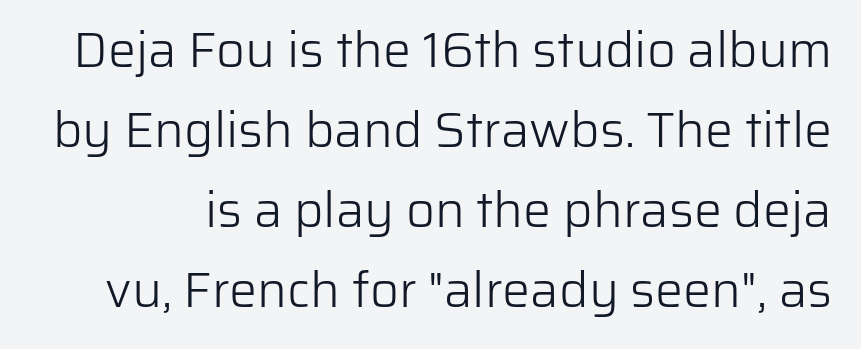
Check under the words: just untouched page. To sum up the face: it is a sans, with no serifs. Is the stroke heavy? The answer is a plain regular-or-lighter. Ordinary non-slanted type is in use. Here the glyphs are tracked normally, forming tight word shapes.
